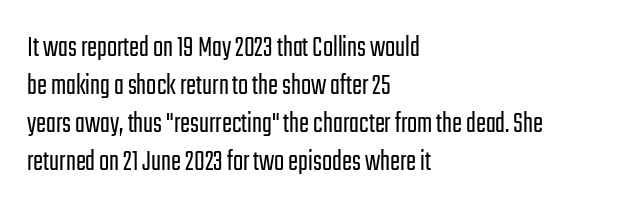
Q: Is the text bold? A: No.
Q: Is the text italic (slanted)? A: No, it is upright.
Q: Is the typeface a serif or a sans-serif typeface? A: Sans-serif.
Q: Is the text underlined? A: No.
Q: How is the paragraph aligned? A: Left-aligned.
Q: Is the spacing between letters normal or unusually wide? A: Normal.
Q: Is the spacing between lines tight, normal or loose? A: Normal.
Q: Width (condensed, normal, or wide)? A: Condensed.
Q: Stroke contrast? A: Low.
Q: x-height? A: Medium.
Q: Monospaced? A: No.
